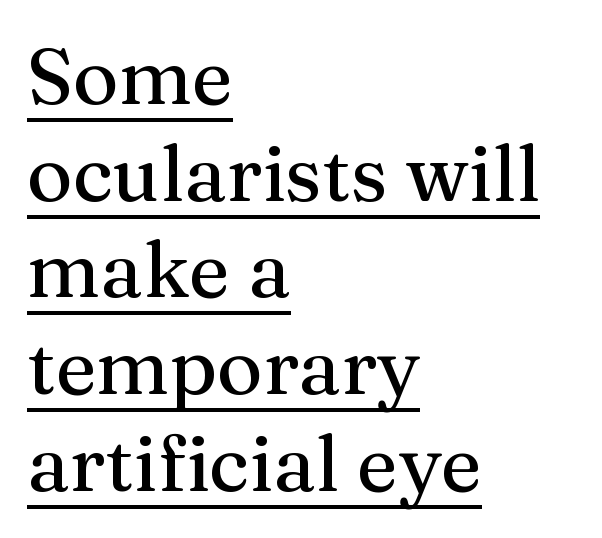
Q: Is the text italic (slanted)? A: No, it is upright.
Q: Is the typeface a serif or a sans-serif typeface? A: Serif.
Q: Is the text underlined? A: Yes.
Q: How is the paragraph aligned? A: Left-aligned.
Q: Is the spacing between letters normal or unusually wide? A: Normal.
Q: Width (condensed, normal, or wide)? A: Normal.
Q: Stroke contrast? A: Medium.
Q: x-height? A: Medium.
Q: Monospaced? A: No.
